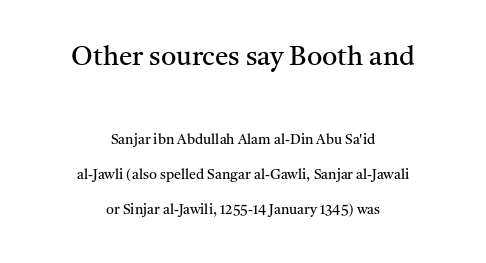
Q: Is the text bold? A: No.
Q: Is the text italic (slanted)? A: No, it is upright.
Q: Is the text underlined? A: No.
Q: How is the paragraph aligned? A: Centered.
Q: Is the spacing between letters normal or unusually wide? A: Normal.
Q: Is the spacing between lines tight, normal or loose? A: Loose.
Q: Which block of text is set in a larger size, the first (top) or the second (bottom)? A: The first (top) one.
